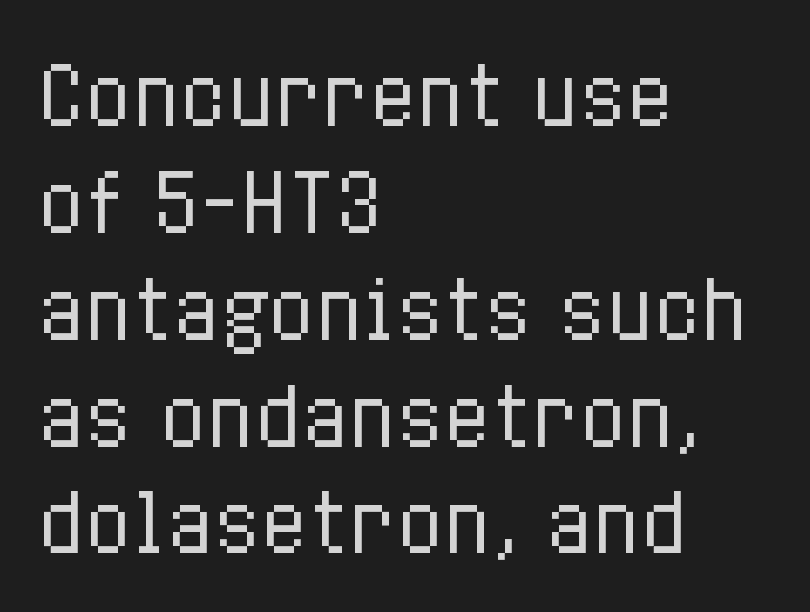
{"italic": "no", "bold": "no", "weight": "regular", "width": "condensed", "stroke_contrast": "low", "x_height": "medium", "monospaced": "no", "underline": "no", "align": "left", "line_spacing": "normal", "line_spacing_ratio": 1.37, "letter_spacing": "normal", "letter_spacing_em": 0.0, "glyph_px": 78}
